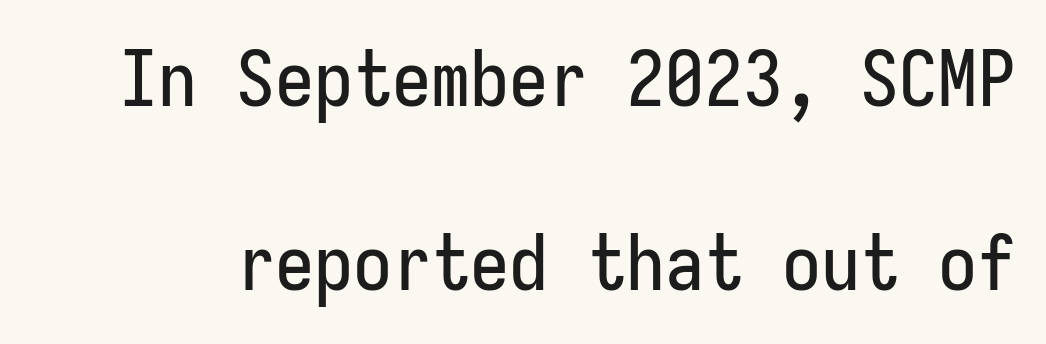
The image shows 78 px condensed sans-serif type, upright; set loose line spacing (2.36x), normal letter spacing, not underlined; low stroke contrast and a medium x-height.
